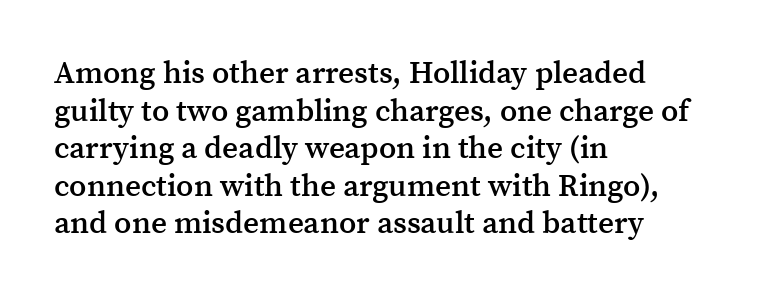
The image shows 31 px semibold serif type, upright; set left-aligned, line spacing 1.21x, normal letter spacing, not underlined; medium stroke contrast and a medium x-height.
